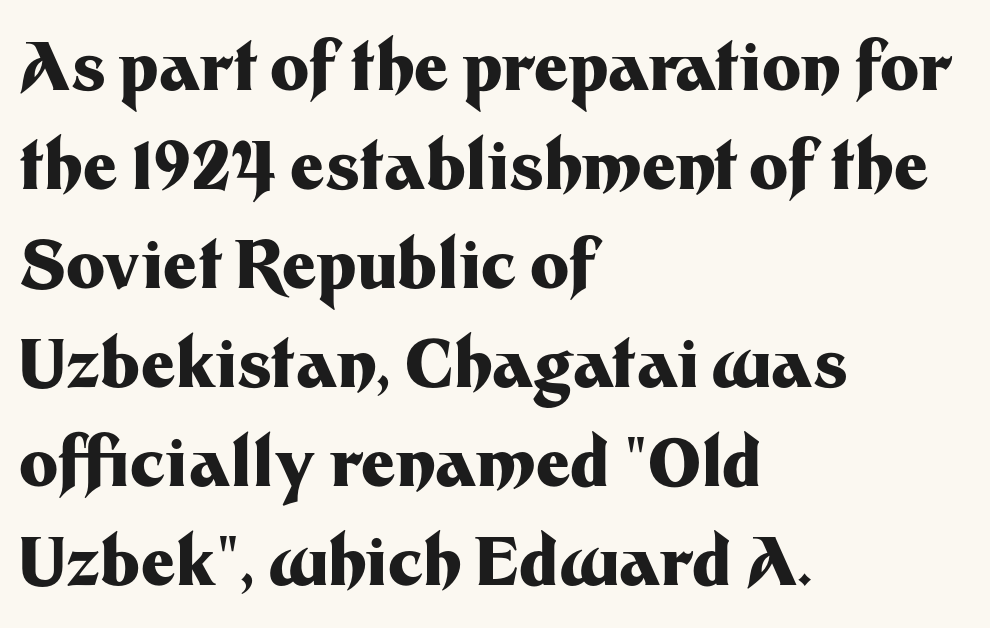
{"serif": "no", "italic": "no", "bold": "yes", "weight": "heavy", "width": "normal", "stroke_contrast": "medium", "x_height": "medium", "monospaced": "no", "underline": "no", "align": "left", "line_spacing": "normal", "line_spacing_ratio": 1.5, "letter_spacing": "normal", "letter_spacing_em": 0.0, "glyph_px": 66}
